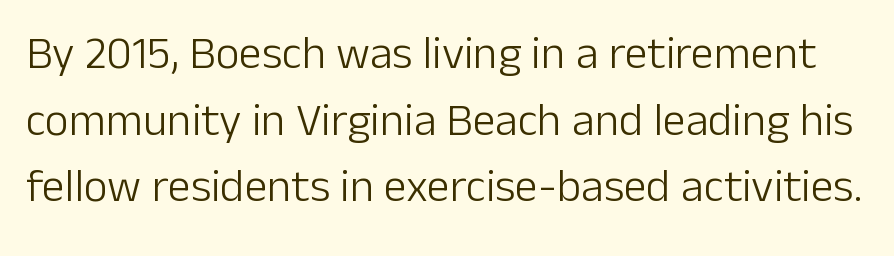
The image shows 46 px light sans-serif type, upright; set normal line spacing (1.45x), normal letter spacing, not underlined; low stroke contrast and a medium x-height.
